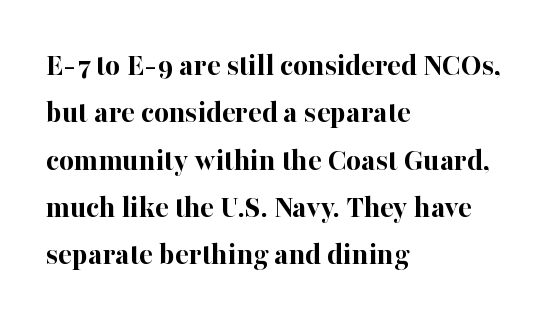
The image shows 32 px bold serif type, upright; set left-aligned, normal line spacing (1.48x), normal letter spacing, not underlined; high stroke contrast and a medium x-height.
